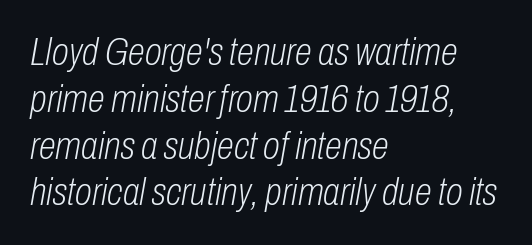
Q: Is the text bold? A: No.
Q: Is the text italic (slanted)? A: Yes, it leans right by about 10 degrees.
Q: Is the text underlined? A: No.
Q: How is the paragraph aligned? A: Left-aligned.
Q: Is the spacing between letters normal or unusually wide? A: Normal.
Q: Width (condensed, normal, or wide)? A: Condensed.
Q: Stroke contrast? A: Low.
Q: x-height? A: Medium.
Q: Monospaced? A: No.
